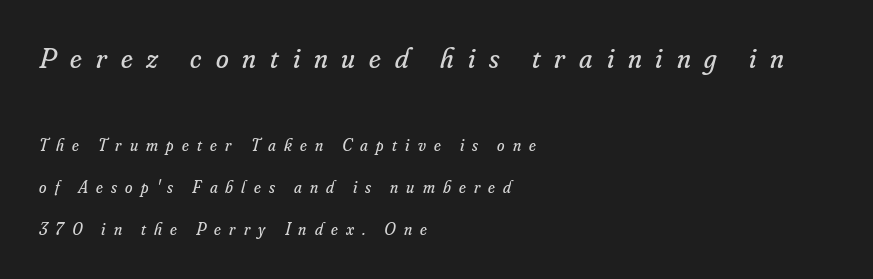
The image shows 29 px regular-weight serif type, italic (leaning right); set left-aligned, loose line spacing (2.47x), unusually wide letter spacing (+0.48 em), not underlined; the first (top) block is 1.71x larger; low stroke contrast and a small x-height.
